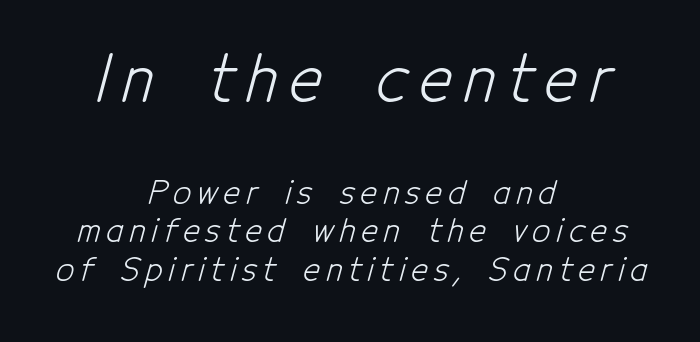
The image shows 63 px light, condensed sans-serif type; set centered, line spacing 1.2x, not underlined; the first (top) block is 1.97x larger; low stroke contrast and a medium x-height.
